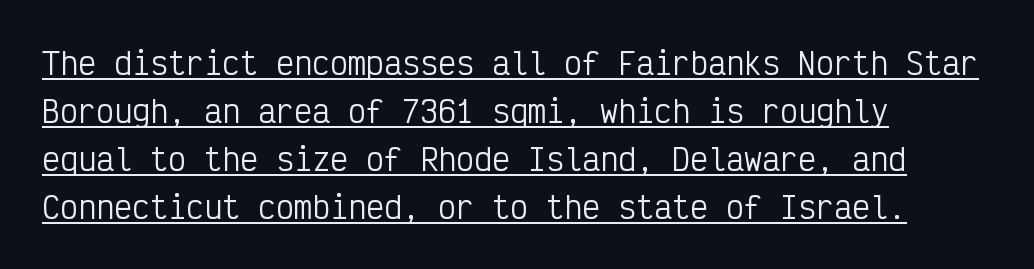
The image shows 30 px regular-weight, condensed sans-serif type, upright, monospaced; set left-aligned, normal line spacing (1.6x), normal letter spacing, underlined; low stroke contrast and a medium x-height.
